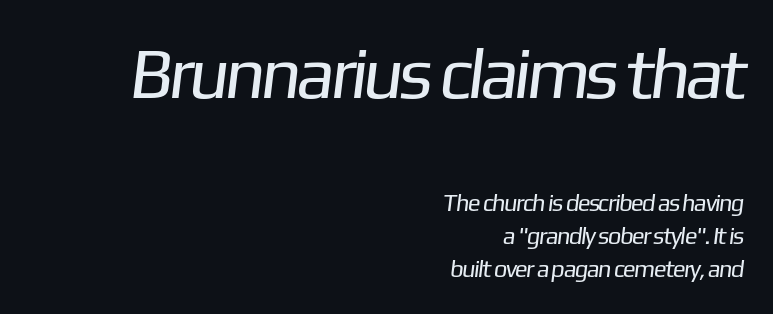
{"serif": "no", "bold": "no", "weight": "regular", "width": "normal", "stroke_contrast": "low", "x_height": "medium", "monospaced": "no", "underline": "no", "align": "right", "line_spacing": "normal", "line_spacing_ratio": 1.39, "letter_spacing": "normal", "letter_spacing_em": 0.0, "larger_block": "first", "size_ratio": 3.0, "glyph_px": 72}
